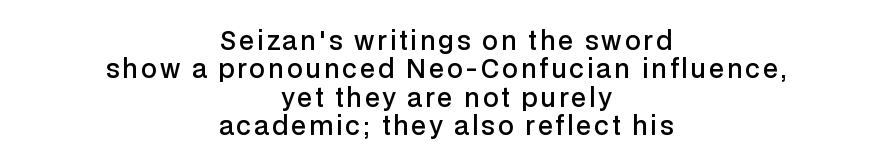
Q: Is the text bold? A: Semi-bold.
Q: Is the text italic (slanted)? A: No, it is upright.
Q: Is the text underlined? A: No.
Q: How is the paragraph aligned? A: Centered.
Q: Is the spacing between lines tight, normal or loose? A: Tight.
